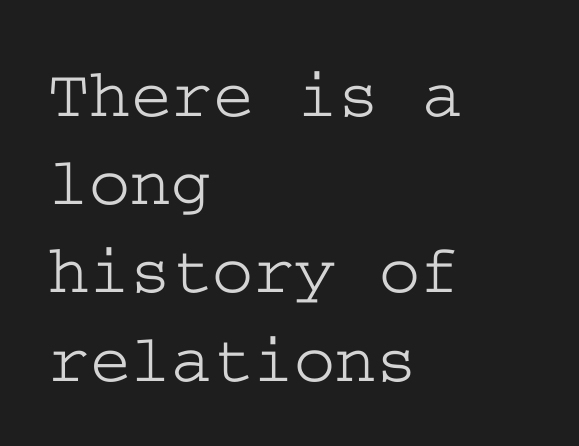
{"serif": "yes", "italic": "no", "width": "wide", "stroke_contrast": "low", "x_height": "medium", "underline": "no", "align": "left", "line_spacing": "normal", "line_spacing_ratio": 1.26, "letter_spacing": "normal", "letter_spacing_em": 0.0, "glyph_px": 70}
